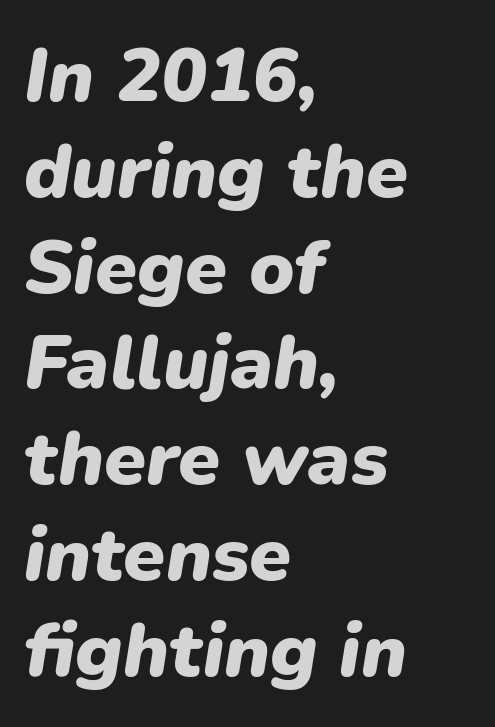
The image shows 76 px heavy type, italic (leaning right); set left-aligned, normal line spacing (1.26x), normal letter spacing, not underlined; low stroke contrast and a medium x-height.
